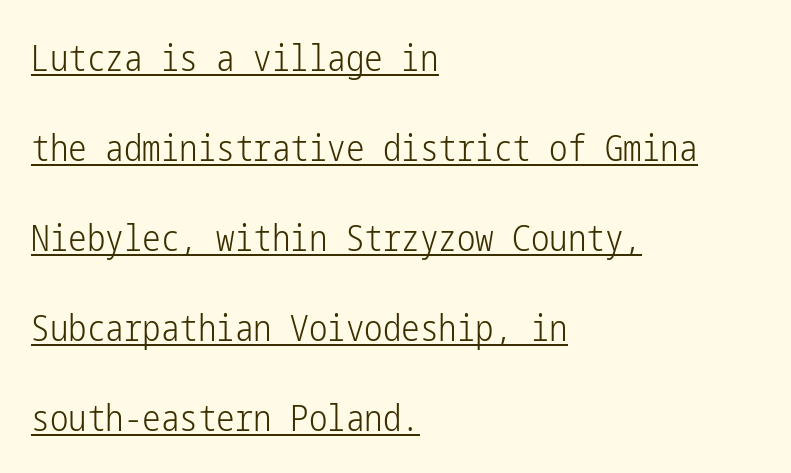
The image shows 37 px light, condensed sans-serif type, upright; set left-aligned, loose line spacing (2.43x), normal letter spacing, underlined; low stroke contrast and a medium x-height.
